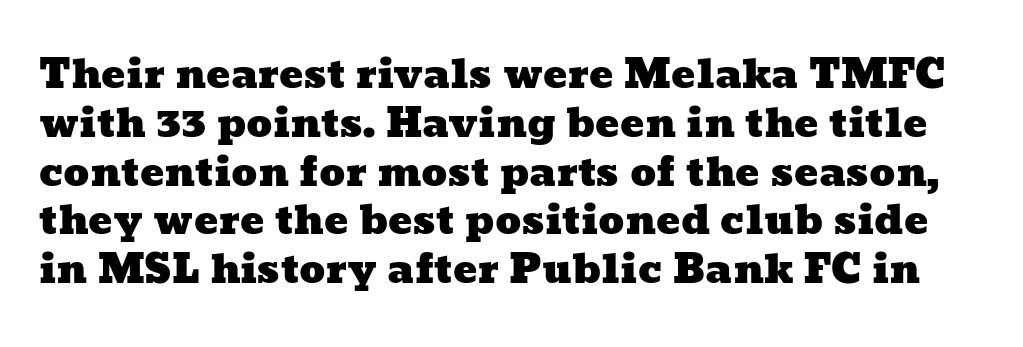
{"width": "wide", "stroke_contrast": "low", "x_height": "medium", "monospaced": "no", "underline": "no", "line_spacing_ratio": 1.22, "letter_spacing": "normal", "letter_spacing_em": 0.0, "glyph_px": 40}
